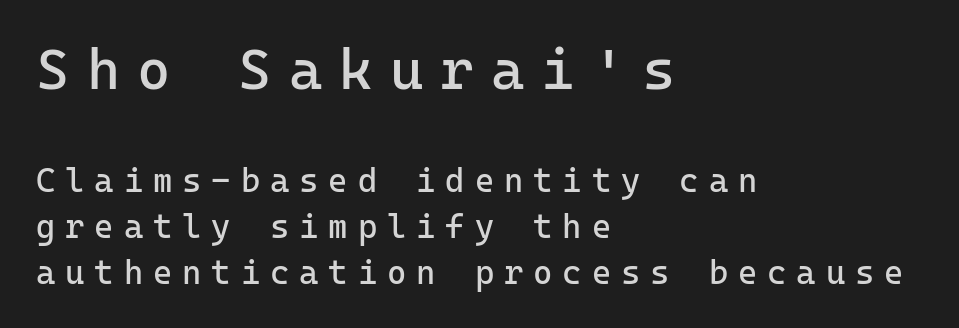
Upright lettering throughout. Compared with a typical body face, this is equally light or lighter still. This sample is left-justified, so line endings fall wherever the words run out. The block of text has a typical density, with ordinary space between rows. The face used here is a sans, in the tradition of grotesques and geometrics.
